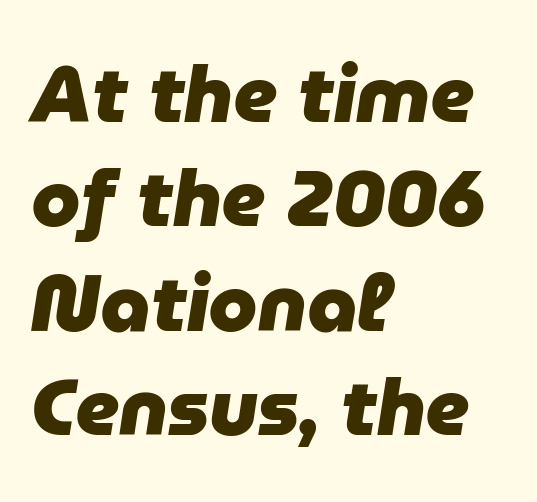
{"italic": "yes", "lean": "right", "slant_degrees": 9, "bold": "yes", "weight": "heavy", "width": "normal", "stroke_contrast": "low", "x_height": "medium", "monospaced": "no", "underline": "no", "align": "left", "line_spacing": "normal", "line_spacing_ratio": 1.32, "letter_spacing": "normal", "letter_spacing_em": 0.0, "glyph_px": 79}
